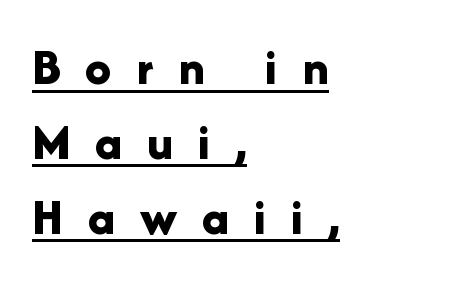
The image shows 52 px bold sans-serif type, upright; set left-aligned, normal line spacing (1.44x), unusually wide letter spacing (+0.48 em), underlined; low stroke contrast and a medium x-height.
